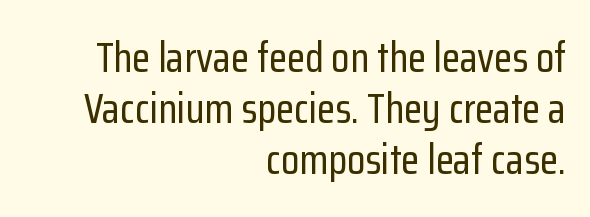
Q: Is the text italic (slanted)? A: No, it is upright.
Q: Is the typeface a serif or a sans-serif typeface? A: Sans-serif.
Q: Is the text underlined? A: No.
Q: How is the paragraph aligned? A: Right-aligned.
Q: Is the spacing between letters normal or unusually wide? A: Normal.
Q: Width (condensed, normal, or wide)? A: Condensed.
Q: Stroke contrast? A: Low.
Q: x-height? A: Medium.
Q: Monospaced? A: No.
